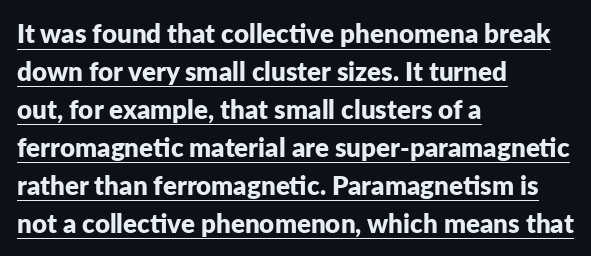
Q: Is the text bold? A: Yes.
Q: Is the text italic (slanted)? A: No, it is upright.
Q: Is the text underlined? A: Yes.
Q: How is the paragraph aligned? A: Left-aligned.
Q: Is the spacing between letters normal or unusually wide? A: Normal.
Q: Is the spacing between lines tight, normal or loose? A: Normal.
